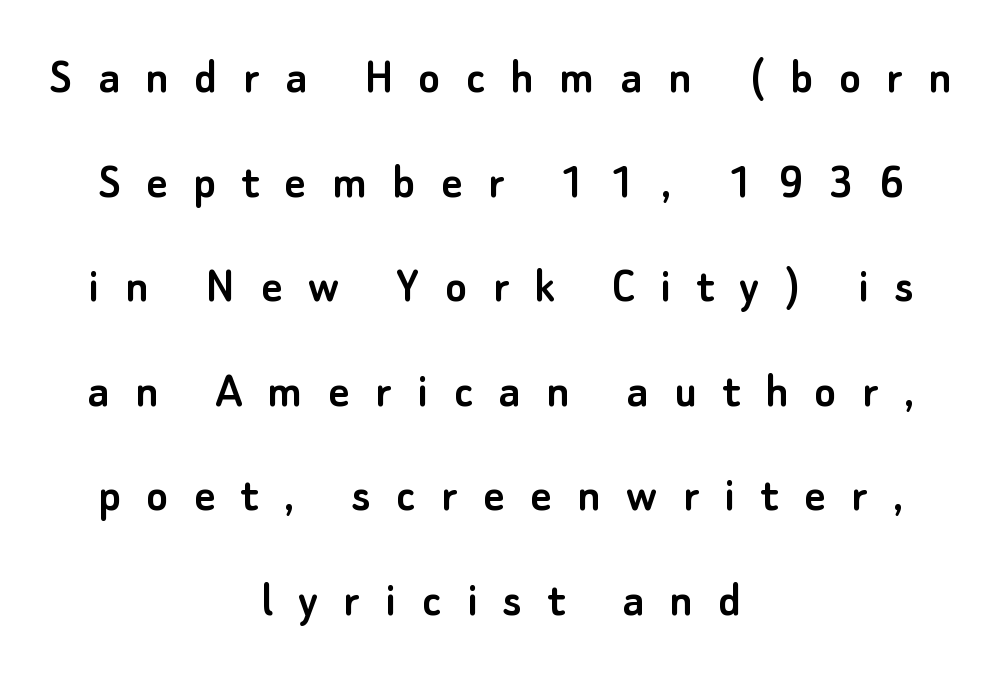
You could not count columns in this text — the font is proportionally spaced. Line starts and ends both wander, symmetrically. Is there any slant? The stems are plumb. Substantial extra tracking has been applied to these lines. Quick note: interline space is abundant.
